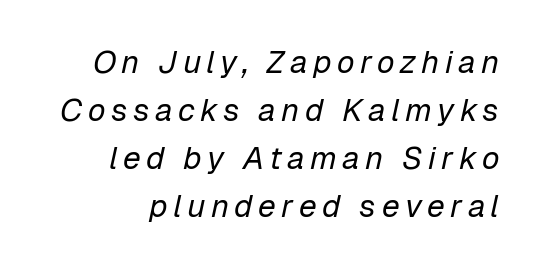
The image shows 32 px regular-weight type, italic (leaning right); set normal line spacing (1.5x), not underlined; low stroke contrast and a medium x-height.
